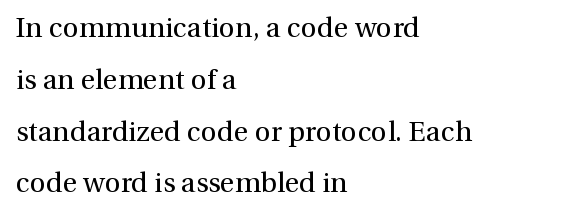
Q: Is the text bold? A: No.
Q: Is the text italic (slanted)? A: No, it is upright.
Q: Is the typeface a serif or a sans-serif typeface? A: Serif.
Q: Is the text underlined? A: No.
Q: How is the paragraph aligned? A: Left-aligned.
Q: Is the spacing between letters normal or unusually wide? A: Normal.
Q: Width (condensed, normal, or wide)? A: Normal.
Q: Stroke contrast? A: Medium.
Q: x-height? A: Medium.
Q: Monospaced? A: No.
